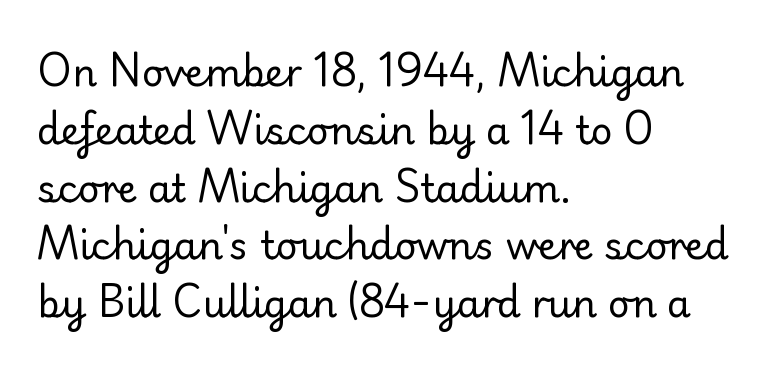
The image shows 38 px regular-weight serif type, upright; set left-aligned, normal line spacing (1.52x), normal letter spacing, not underlined; low stroke contrast and a small x-height.
